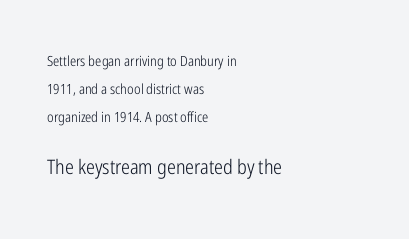
{"italic": "no", "bold": "no", "underline": "no", "align": "left", "line_spacing": "loose", "line_spacing_ratio": 2.0, "letter_spacing": "normal", "letter_spacing_em": 0.0, "larger_block": "second", "size_ratio": 1.43, "glyph_px": 20}
